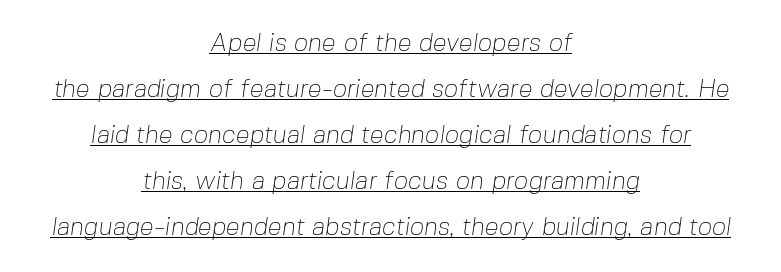
{"bold": "no", "underline": "yes", "align": "center", "line_spacing_ratio": 1.84, "letter_spacing": "normal", "letter_spacing_em": 0.0, "glyph_px": 25}
